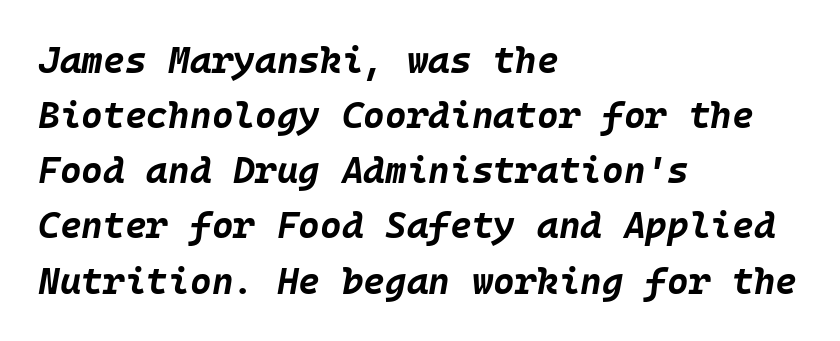
Q: Is the text bold? A: Yes.
Q: Is the text italic (slanted)? A: Yes, it leans right by about 10 degrees.
Q: Is the text underlined? A: No.
Q: How is the paragraph aligned? A: Left-aligned.
Q: Is the spacing between letters normal or unusually wide? A: Normal.
Q: Is the spacing between lines tight, normal or loose? A: Normal.
Q: Width (condensed, normal, or wide)? A: Normal.
Q: Stroke contrast? A: Low.
Q: x-height? A: Large.
